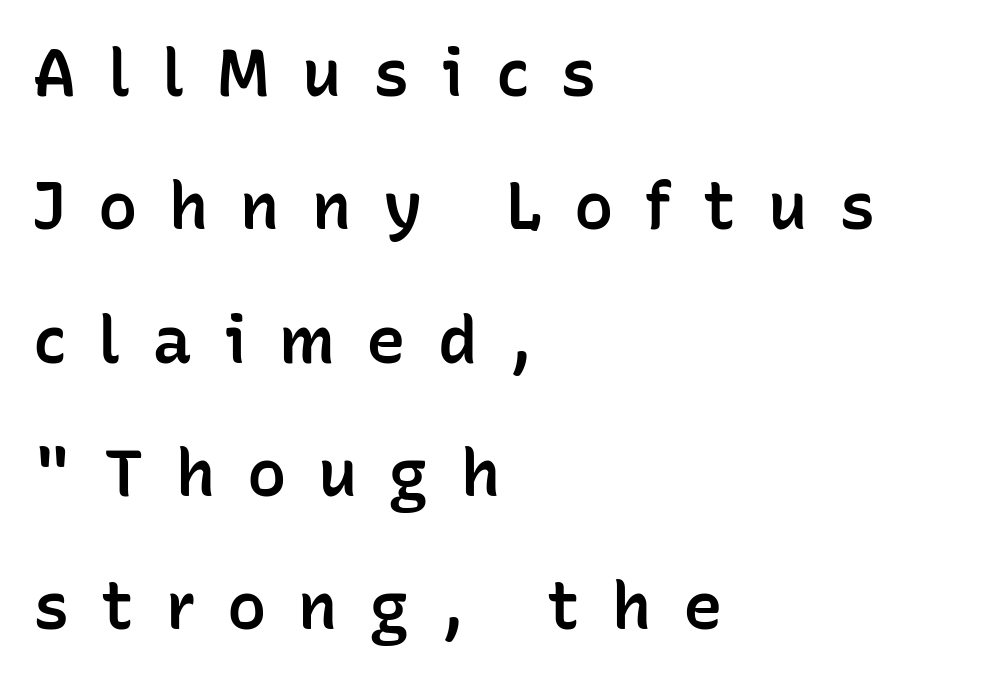
Just letters on the line, the space beneath them empty. Typeset ragged right — the left edge is the straight one. The line texture is sparse and dotted thanks to wide tracking. Varying glyph widths throughout — classic text-font behaviour.
